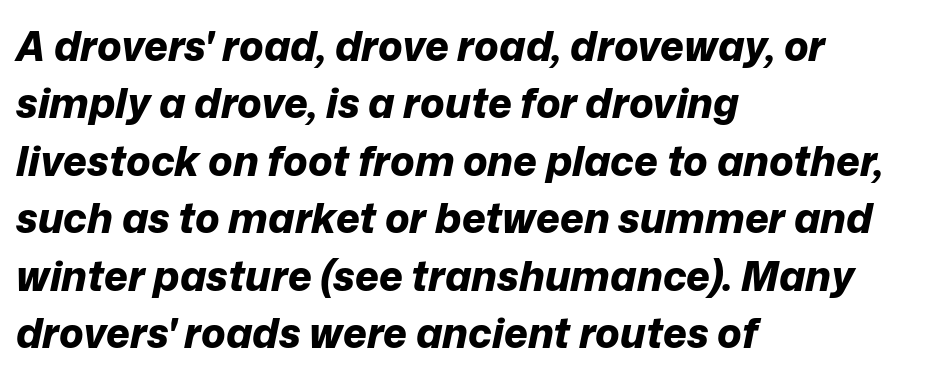
{"italic": "yes", "lean": "right", "slant_degrees": 12, "bold": "yes", "weight": "bold", "width": "normal", "stroke_contrast": "low", "x_height": "medium", "monospaced": "no", "underline": "no", "align": "left", "line_spacing": "normal", "line_spacing_ratio": 1.4, "letter_spacing": "normal", "letter_spacing_em": 0.0, "glyph_px": 41}
